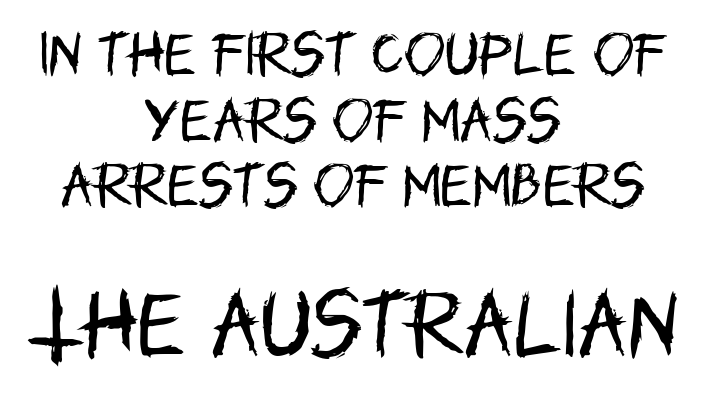
{"serif": "no", "italic": "no", "bold": "no", "weight": "regular", "width": "condensed", "stroke_contrast": "low", "x_height": "large", "monospaced": "no", "underline": "no", "align": "center", "line_spacing": "normal", "line_spacing_ratio": 1.34, "letter_spacing": "normal", "letter_spacing_em": 0.0, "larger_block": "second", "size_ratio": 1.51, "glyph_px": 74}
